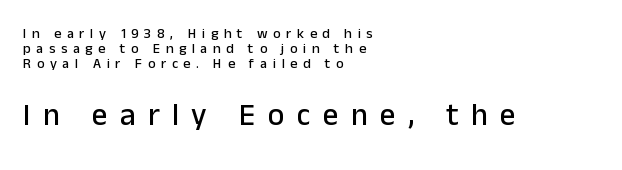
These lines are set flush left with a ragged right edge. Inter-character spacing is expanded well beyond the font's built-in metrics. The passage shown begins with its smaller block and ends with its larger one. Looks like regular typesetting: each glyph gets only the width it needs. Look at the bottom of the vertical strokes: they stop flat, with no serifs. A roman cut, with each character standing at attention.
